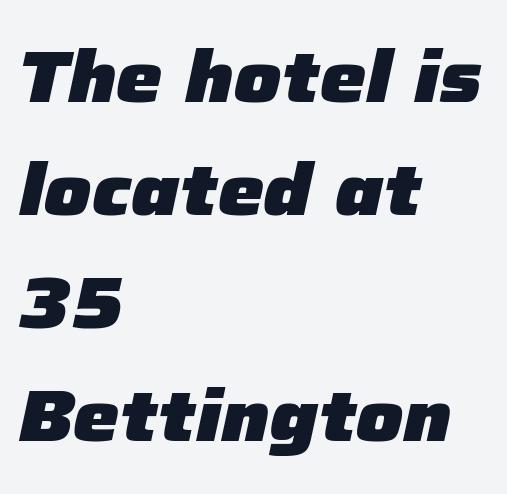
Q: Is the text bold? A: Yes.
Q: Is the text italic (slanted)? A: Yes, it leans right by about 12 degrees.
Q: Is the text underlined? A: No.
Q: How is the paragraph aligned? A: Left-aligned.
Q: Is the spacing between letters normal or unusually wide? A: Normal.
Q: Is the spacing between lines tight, normal or loose? A: Normal.
Q: Width (condensed, normal, or wide)? A: Normal.
Q: Stroke contrast? A: Low.
Q: x-height? A: Medium.
Q: Monospaced? A: No.
